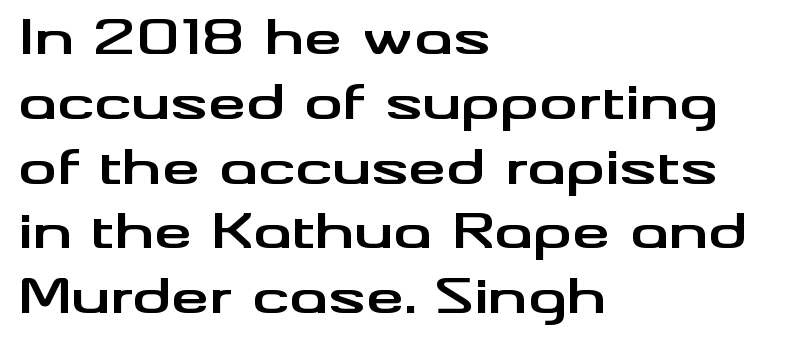
{"serif": "no", "italic": "no", "bold": "yes", "weight": "bold", "width": "wide", "stroke_contrast": "medium", "x_height": "small", "monospaced": "no", "underline": "no", "align": "left", "line_spacing": "normal", "line_spacing_ratio": 1.35, "letter_spacing": "normal", "letter_spacing_em": 0.0, "glyph_px": 48}
